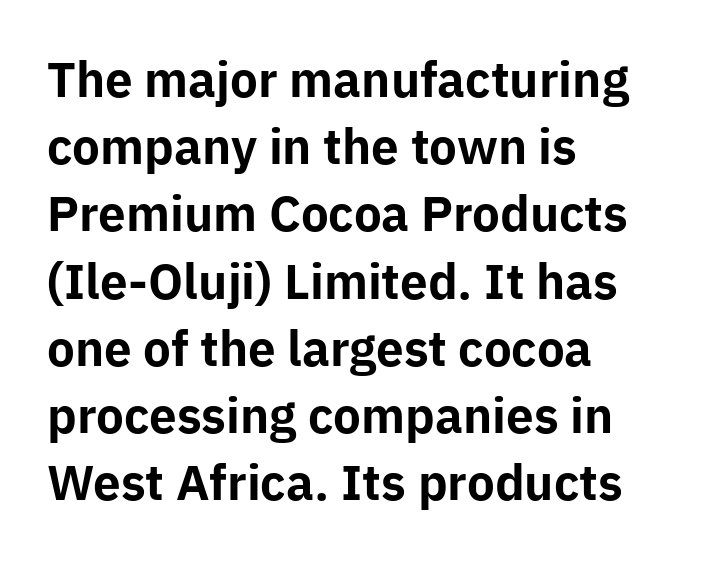
The image shows 47 px bold sans-serif type, upright; set left-aligned, normal line spacing (1.43x), normal letter spacing, not underlined; low stroke contrast and a medium x-height.
